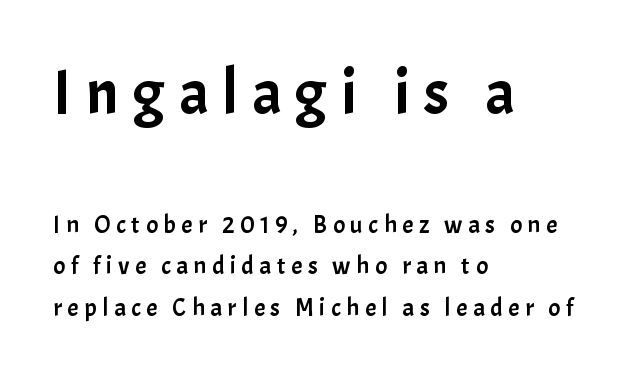
The image shows 63 px sans-serif type, upright; set left-aligned, normal line spacing (1.67x), unusually wide letter spacing (+0.22 em), not underlined; the first (top) block is 2.52x larger; low stroke contrast and a medium x-height.
